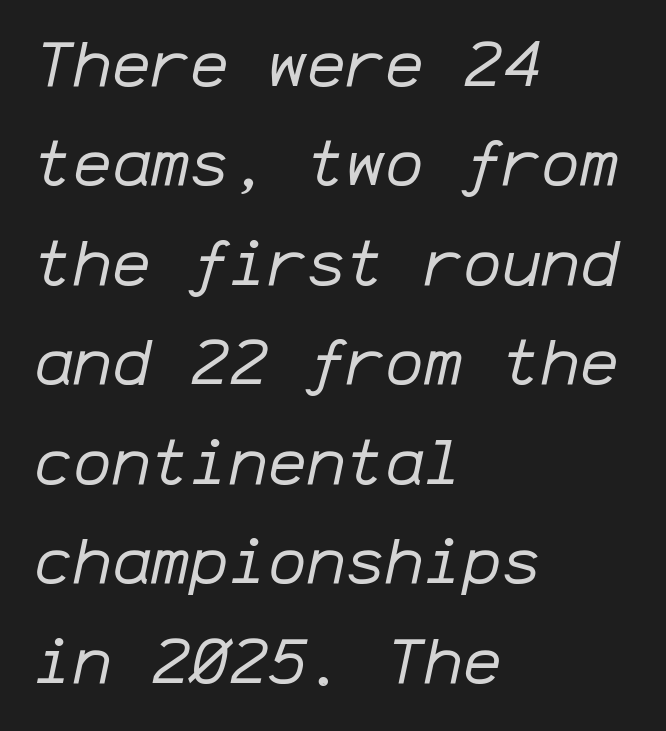
The image shows 65 px regular-weight type, italic (leaning right), monospaced; set left-aligned, normal line spacing (1.53x), normal letter spacing, not underlined; low stroke contrast and a medium x-height.
